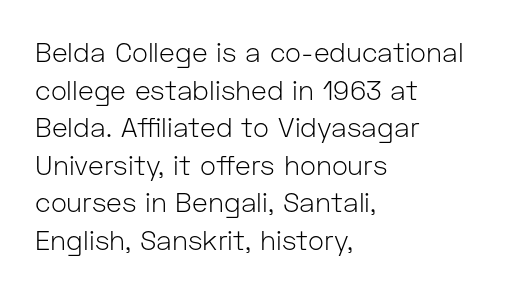
The image shows 27 px text type, upright; set left-aligned, normal line spacing (1.39x), normal letter spacing, not underlined.
